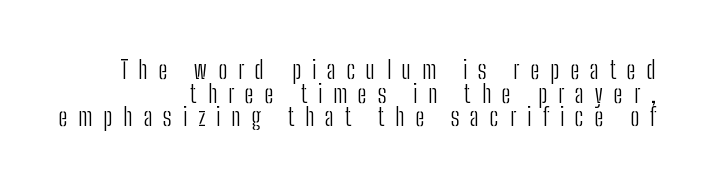
Q: Is the text bold? A: No.
Q: Is the text italic (slanted)? A: No, it is upright.
Q: Is the text underlined? A: No.
Q: How is the paragraph aligned? A: Right-aligned.
Q: Is the spacing between letters normal or unusually wide? A: Unusually wide.
Q: Is the spacing between lines tight, normal or loose? A: Tight.
